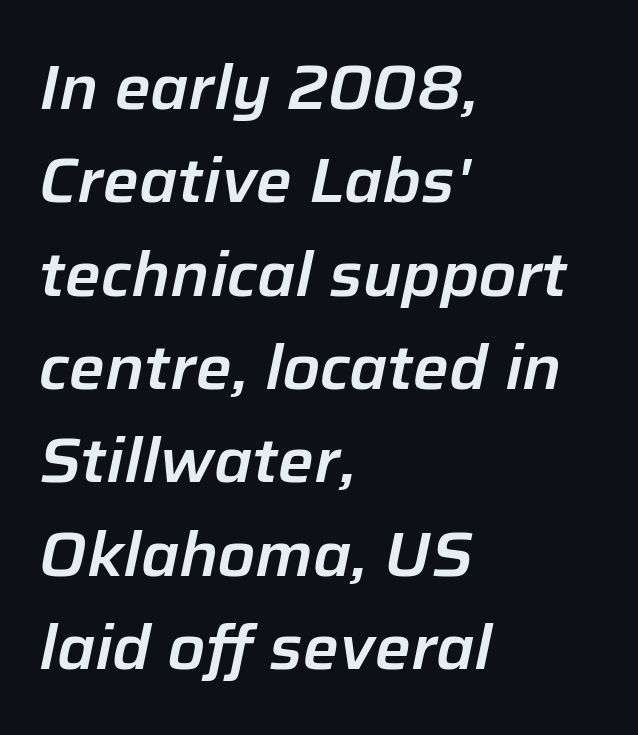
{"italic": "yes", "lean": "right", "slant_degrees": 12, "width": "normal", "stroke_contrast": "low", "x_height": "medium", "monospaced": "no", "underline": "no", "align": "left", "line_spacing": "normal", "line_spacing_ratio": 1.53, "letter_spacing": "normal", "letter_spacing_em": 0.0, "glyph_px": 61}
